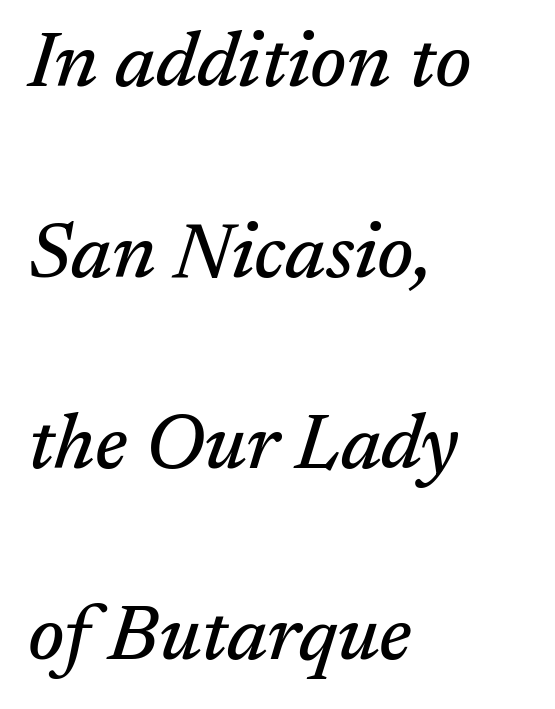
Q: Is the text italic (slanted)? A: Yes, it leans right by about 17 degrees.
Q: Is the typeface a serif or a sans-serif typeface? A: Serif.
Q: Is the text underlined? A: No.
Q: How is the paragraph aligned? A: Left-aligned.
Q: Is the spacing between letters normal or unusually wide? A: Normal.
Q: Is the spacing between lines tight, normal or loose? A: Loose.
Q: Width (condensed, normal, or wide)? A: Normal.
Q: Stroke contrast? A: Medium.
Q: x-height? A: Medium.
Q: Monospaced? A: No.
